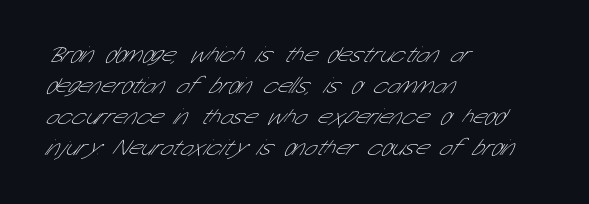
The image shows 23 px text type; set left-aligned, normal line spacing (1.35x), normal letter spacing, not underlined.
